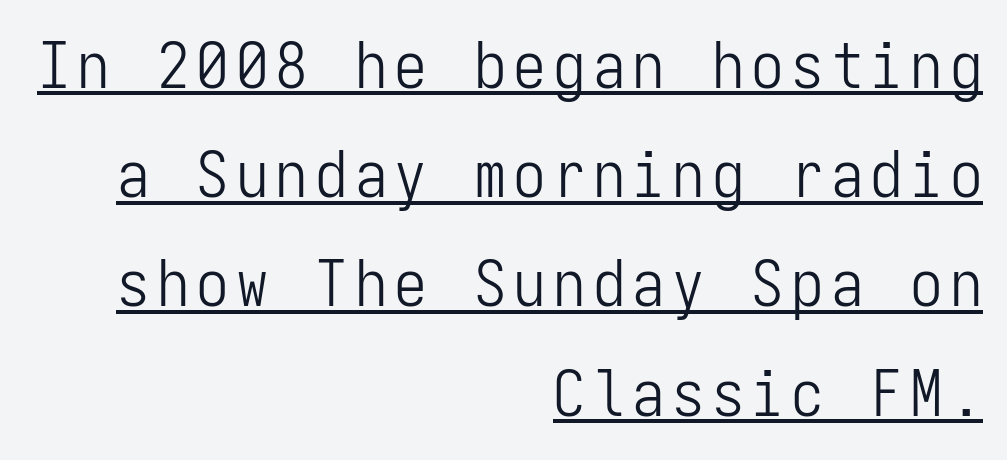
{"serif": "no", "italic": "no", "bold": "no", "weight": "light", "width": "condensed", "stroke_contrast": "low", "x_height": "medium", "monospaced": "yes", "underline": "yes", "align": "right", "line_spacing": "normal", "line_spacing_ratio": 1.68, "glyph_px": 65}
